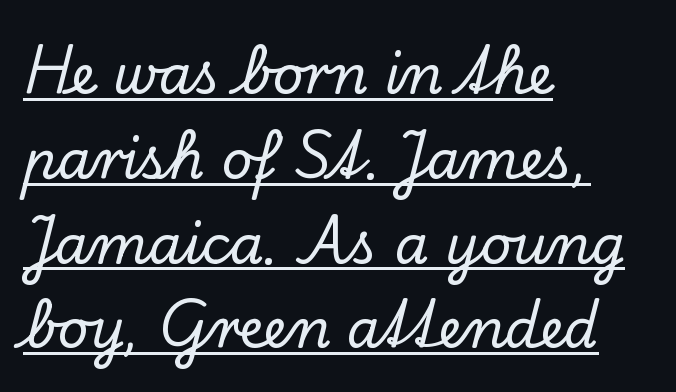
Nobody touched the tracking dial on this one. Are there feet on the stems? There are — it's a serif. Honestly, the underline is the first thing you notice here. Notice how descenders clear the ascenders below comfortably — that's standard leading.
